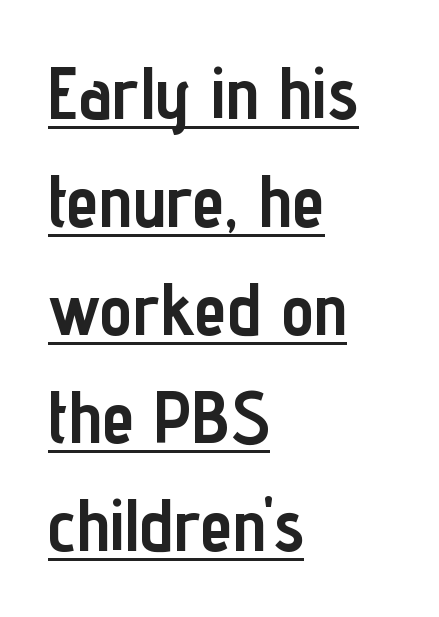
Q: Is the text bold? A: Yes.
Q: Is the text italic (slanted)? A: No, it is upright.
Q: Is the typeface a serif or a sans-serif typeface? A: Sans-serif.
Q: Is the text underlined? A: Yes.
Q: How is the paragraph aligned? A: Left-aligned.
Q: Is the spacing between letters normal or unusually wide? A: Normal.
Q: Is the spacing between lines tight, normal or loose? A: Normal.
Q: Width (condensed, normal, or wide)? A: Condensed.
Q: Stroke contrast? A: Low.
Q: x-height? A: Medium.
Q: Monospaced? A: No.
